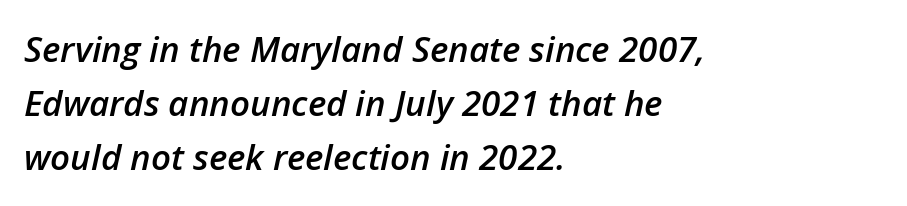
{"italic": "yes", "lean": "right", "slant_degrees": 12, "bold": "semi", "weight": "semibold", "width": "normal", "stroke_contrast": "low", "x_height": "medium", "monospaced": "no", "underline": "no", "align": "left", "line_spacing": "normal", "line_spacing_ratio": 1.55, "letter_spacing": "normal", "letter_spacing_em": 0.0, "glyph_px": 35}
